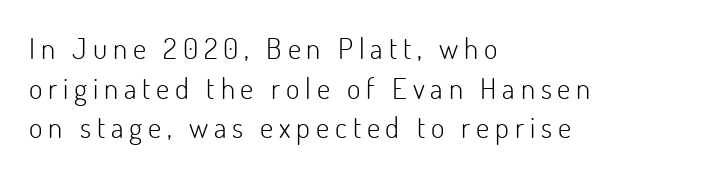
{"serif": "no", "italic": "no", "bold": "no", "weight": "light", "width": "normal", "stroke_contrast": "low", "x_height": "small", "monospaced": "no", "underline": "no", "align": "left", "line_spacing": "normal", "line_spacing_ratio": 1.37, "letter_spacing": "wide", "letter_spacing_em": 0.2, "glyph_px": 29}
